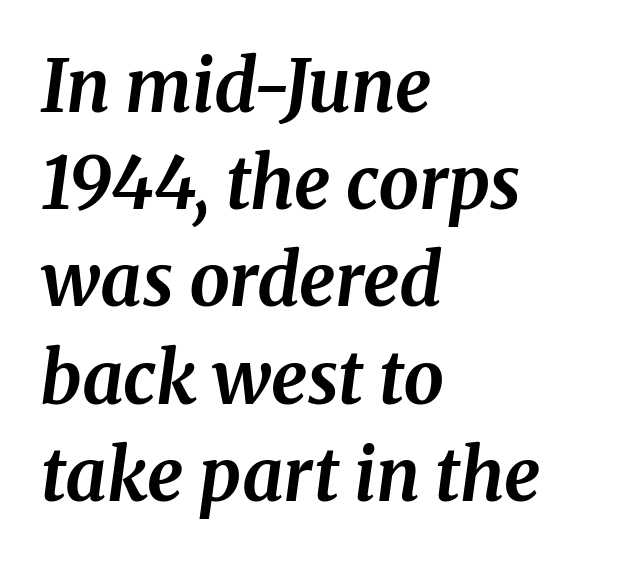
{"serif": "yes", "italic": "yes", "lean": "right", "slant_degrees": 8, "bold": "yes", "weight": "bold", "width": "normal", "stroke_contrast": "medium", "x_height": "medium", "monospaced": "no", "underline": "no", "align": "left", "line_spacing": "normal", "line_spacing_ratio": 1.35, "letter_spacing": "normal", "letter_spacing_em": 0.0, "glyph_px": 72}
